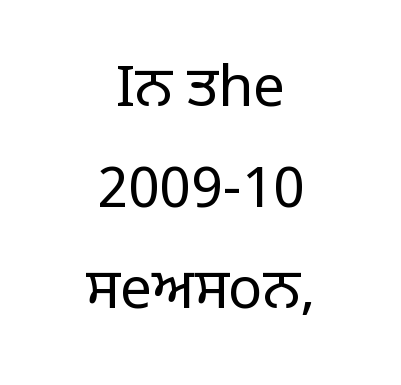
Teacher's note: observe the equal gaps on both sides — that is centered alignment. You can tell from the bare stems that sans-serif type was used. The typography opts for an upright posture over an oblique one. Does extra space separate the letters? No, they use regular spacing.
